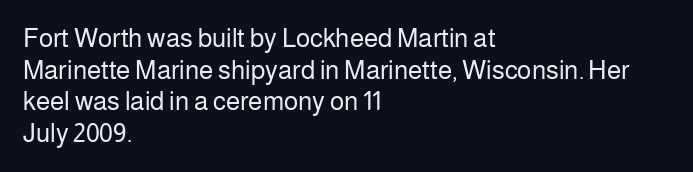
Q: Is the text bold? A: No.
Q: Is the text italic (slanted)? A: No, it is upright.
Q: Is the text underlined? A: No.
Q: How is the paragraph aligned? A: Left-aligned.
Q: Is the spacing between letters normal or unusually wide? A: Normal.
